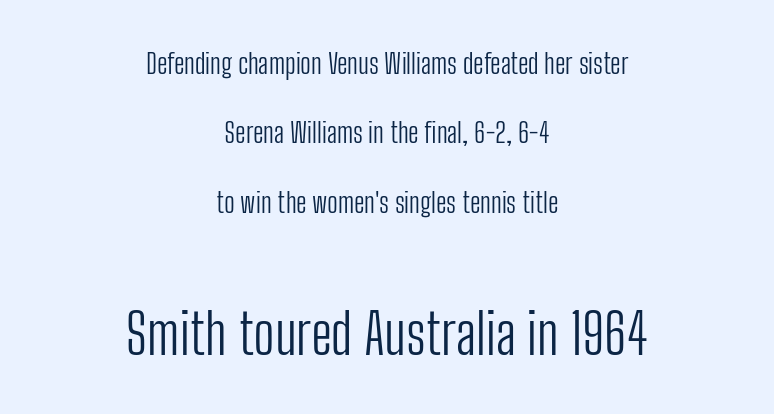
The text was rendered using a sans face with plain stroke endings. How would I describe the line gaps? Wide and relaxed. Short and long lines alike share a common midpoint. Descenders hang freely into open space. Is the letter spacing exaggerated? No — it looks like the ordinary default. Every character sits straight up, as roman type does.
